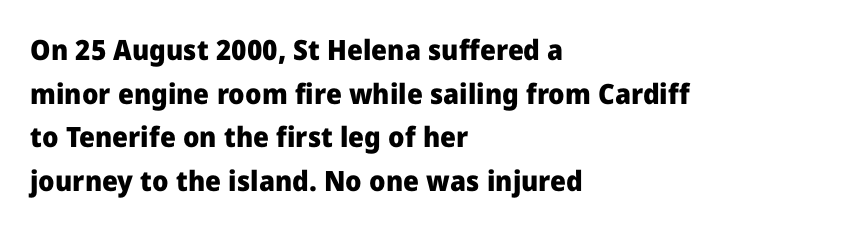
The image shows 28 px heavy sans-serif type, upright; set left-aligned, normal line spacing (1.56x), normal letter spacing, not underlined; low stroke contrast and a medium x-height.
